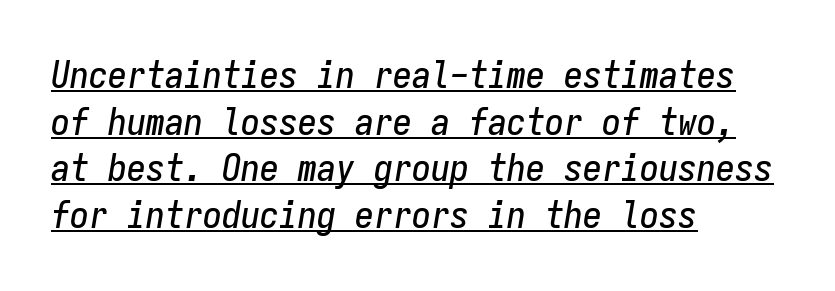
Yep, that's italic — everything's leaning. Caption: standard tracking, unaltered. The letters march in equal steps, a hallmark of fixed-pitch type. Line starts are locked; line ends wander. You can see a thin bar hugging the bottom of the glyphs.
